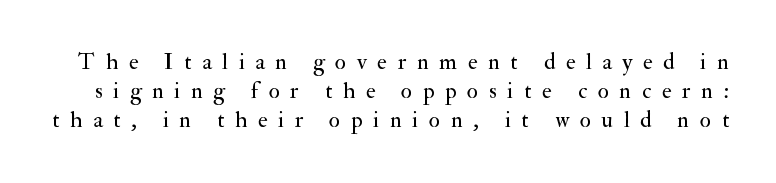
{"italic": "no", "bold": "no", "underline": "no", "line_spacing": "normal", "line_spacing_ratio": 1.27, "letter_spacing": "wide", "letter_spacing_em": 0.46, "glyph_px": 23}
